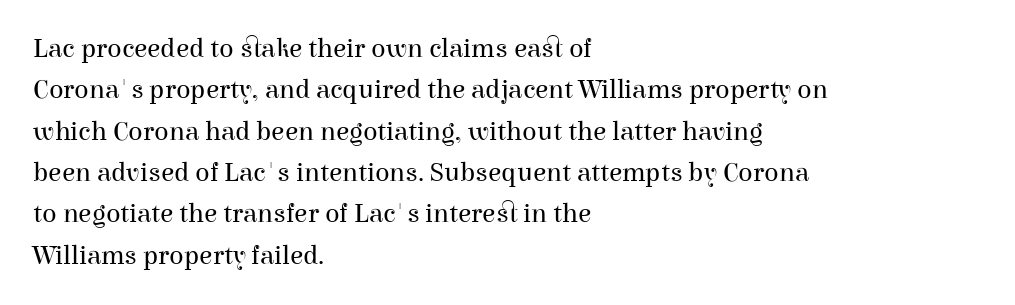
Q: Is the text bold? A: No.
Q: Is the text italic (slanted)? A: No, it is upright.
Q: Is the text underlined? A: No.
Q: How is the paragraph aligned? A: Left-aligned.
Q: Is the spacing between letters normal or unusually wide? A: Normal.
Q: Is the spacing between lines tight, normal or loose? A: Normal.
